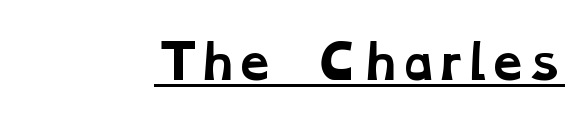
{"serif": "yes", "bold": "yes", "weight": "bold", "width": "wide", "stroke_contrast": "low", "x_height": "medium", "monospaced": "no", "underline": "yes", "letter_spacing": "normal", "letter_spacing_em": 0.0, "glyph_px": 46}
